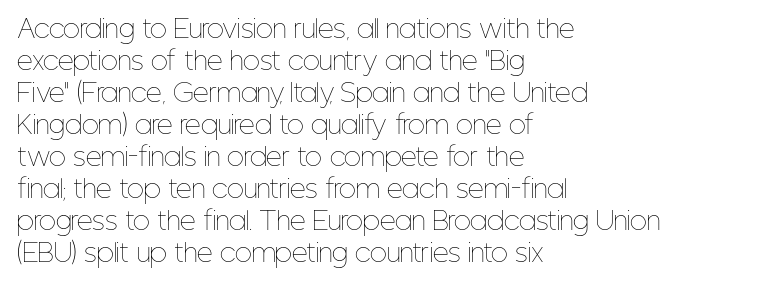
{"italic": "no", "bold": "no", "underline": "no", "align": "left", "line_spacing": "normal", "line_spacing_ratio": 1.28, "letter_spacing": "normal", "letter_spacing_em": 0.0, "glyph_px": 25}
